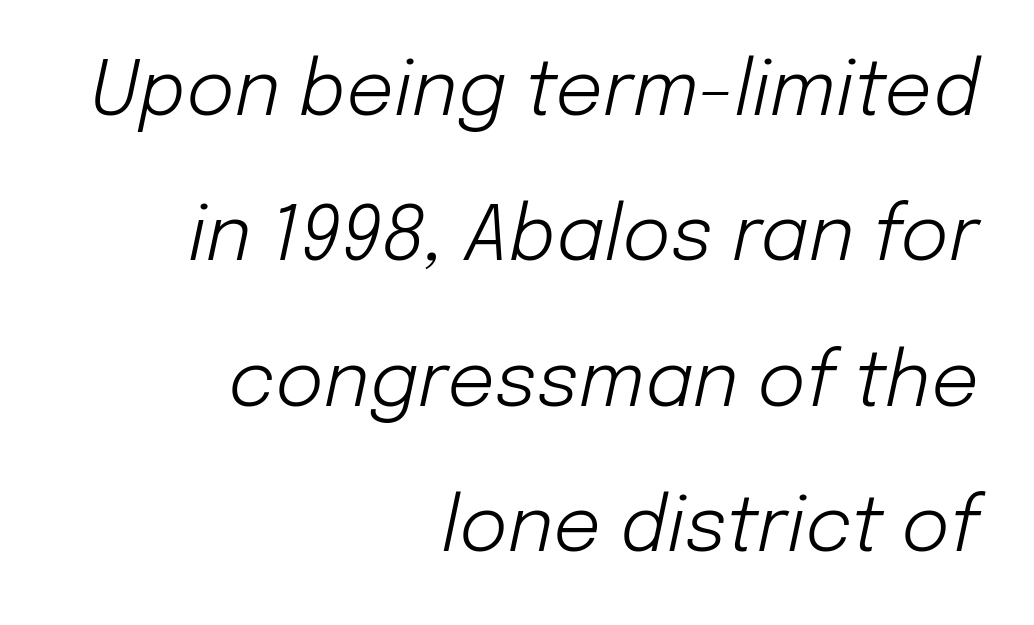
Q: Is the text bold? A: No.
Q: Is the text italic (slanted)? A: Yes, it leans right by about 12 degrees.
Q: Is the text underlined? A: No.
Q: How is the paragraph aligned? A: Right-aligned.
Q: Is the spacing between letters normal or unusually wide? A: Normal.
Q: Is the spacing between lines tight, normal or loose? A: Loose.
Q: Width (condensed, normal, or wide)? A: Normal.
Q: Stroke contrast? A: Low.
Q: x-height? A: Medium.
Q: Monospaced? A: No.
